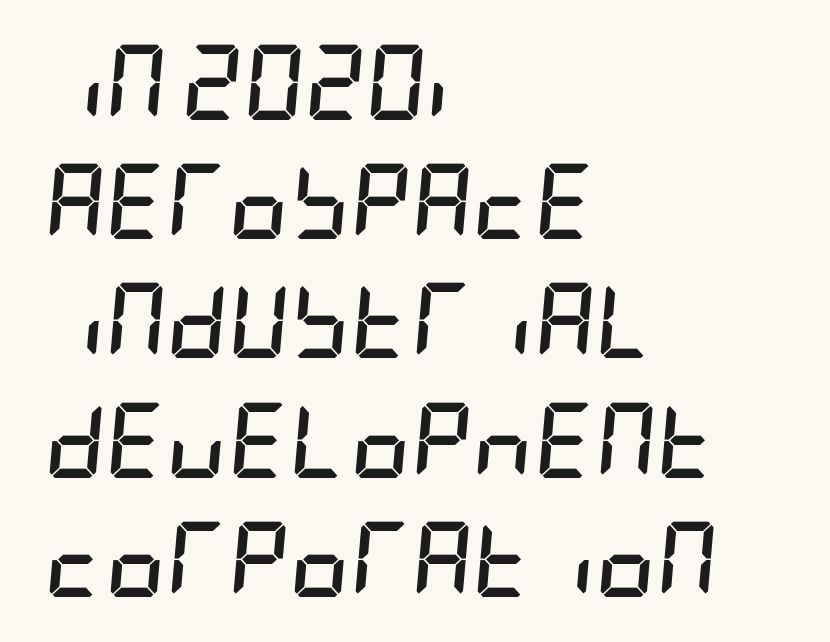
{"italic": "yes", "lean": "right", "slant_degrees": 5, "bold": "yes", "weight": "semibold", "width": "condensed", "stroke_contrast": "low", "x_height": "large", "underline": "no", "align": "left", "line_spacing": "normal", "line_spacing_ratio": 1.59, "letter_spacing": "normal", "letter_spacing_em": 0.0, "glyph_px": 75}
